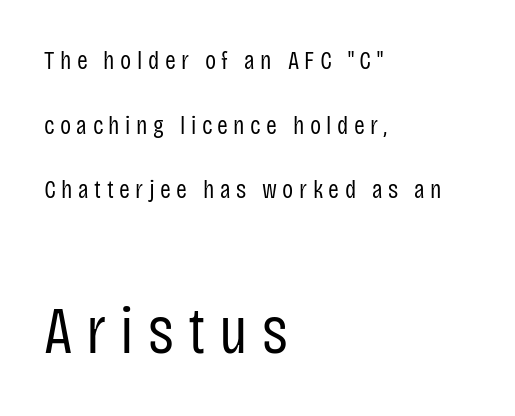
The image shows 66 px regular-weight, condensed sans-serif type, upright; set left-aligned, loose line spacing (2.49x), unusually wide letter spacing (+0.21 em), not underlined; the second (bottom) block is 2.54x larger; low stroke contrast and a large x-height.
